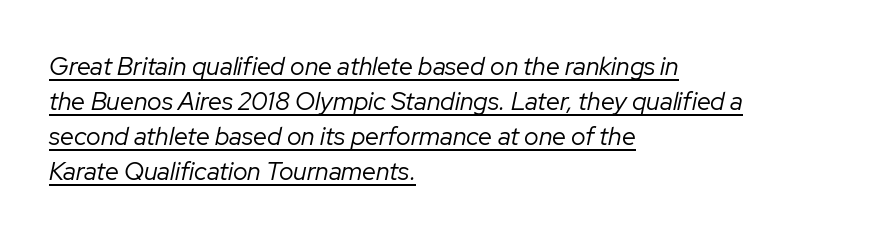
The image shows 25 px text type, italic (leaning right); set left-aligned, normal line spacing (1.4x), normal letter spacing, underlined.
